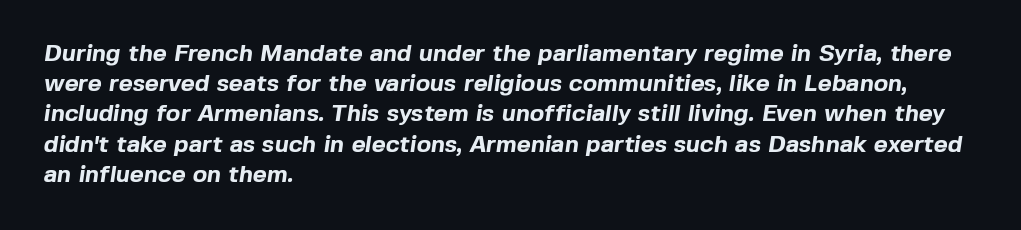
{"bold": "yes", "underline": "no", "align": "left", "line_spacing": "normal", "line_spacing_ratio": 1.26, "letter_spacing": "normal", "letter_spacing_em": 0.0, "glyph_px": 24}
